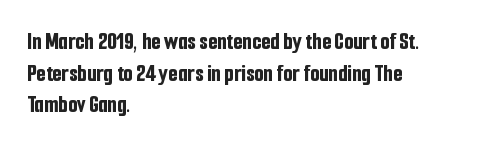
Q: Is the text bold? A: Yes.
Q: Is the text italic (slanted)? A: No, it is upright.
Q: Is the text underlined? A: No.
Q: How is the paragraph aligned? A: Left-aligned.
Q: Is the spacing between letters normal or unusually wide? A: Normal.
Q: Is the spacing between lines tight, normal or loose? A: Normal.
